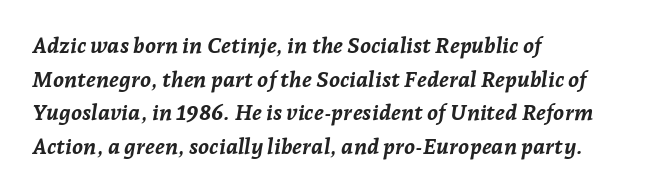
The image shows 22 px bold type, italic (leaning right); set left-aligned, normal line spacing (1.53x), normal letter spacing, not underlined.
